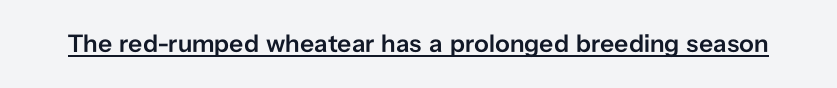
{"italic": "no", "bold": "semi", "underline": "yes", "letter_spacing": "normal", "letter_spacing_em": 0.0, "glyph_px": 25}
